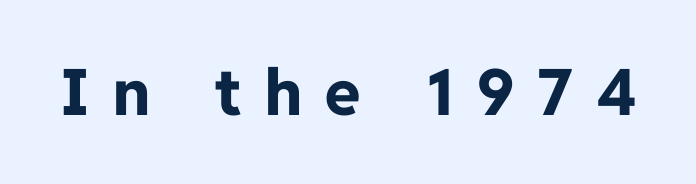
Q: Is the text bold? A: Yes.
Q: Is the text italic (slanted)? A: No, it is upright.
Q: Is the typeface a serif or a sans-serif typeface? A: Sans-serif.
Q: Is the text underlined? A: No.
Q: Is the spacing between letters normal or unusually wide? A: Unusually wide.
Q: Width (condensed, normal, or wide)? A: Normal.
Q: Stroke contrast? A: Low.
Q: x-height? A: Medium.
Q: Monospaced? A: No.
